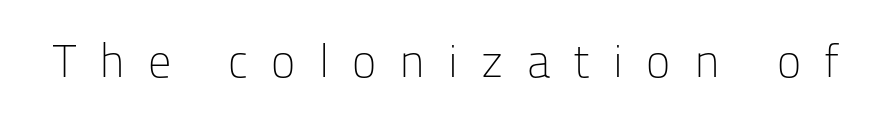
Q: Is the text bold? A: No.
Q: Is the text italic (slanted)? A: No, it is upright.
Q: Is the typeface a serif or a sans-serif typeface? A: Sans-serif.
Q: Is the text underlined? A: No.
Q: Is the spacing between letters normal or unusually wide? A: Unusually wide.
Q: Width (condensed, normal, or wide)? A: Normal.
Q: Stroke contrast? A: Low.
Q: x-height? A: Medium.
Q: Monospaced? A: No.
